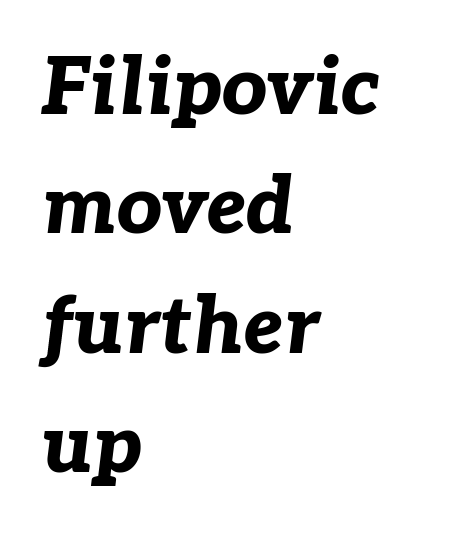
Q: Is the text bold? A: Yes.
Q: Is the text italic (slanted)? A: Yes, it leans right by about 7 degrees.
Q: Is the text underlined? A: No.
Q: How is the paragraph aligned? A: Left-aligned.
Q: Is the spacing between letters normal or unusually wide? A: Normal.
Q: Is the spacing between lines tight, normal or loose? A: Normal.
Q: Width (condensed, normal, or wide)? A: Normal.
Q: Stroke contrast? A: Low.
Q: x-height? A: Medium.
Q: Monospaced? A: No.
